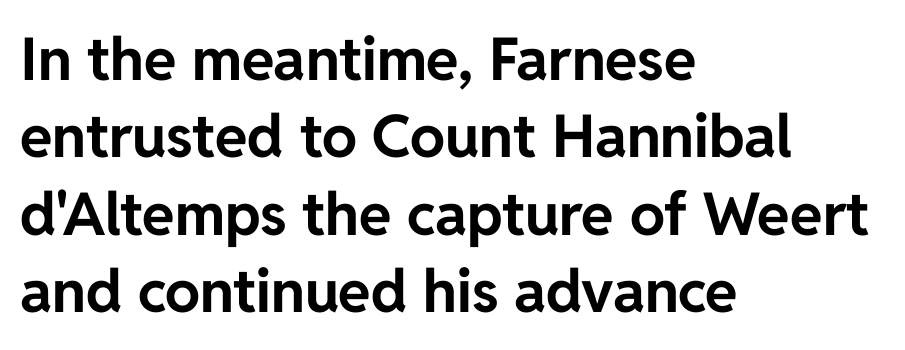
Q: Is the text bold? A: Yes.
Q: Is the text italic (slanted)? A: No, it is upright.
Q: Is the typeface a serif or a sans-serif typeface? A: Sans-serif.
Q: Is the text underlined? A: No.
Q: How is the paragraph aligned? A: Left-aligned.
Q: Is the spacing between letters normal or unusually wide? A: Normal.
Q: Is the spacing between lines tight, normal or loose? A: Normal.
Q: Width (condensed, normal, or wide)? A: Normal.
Q: Stroke contrast? A: Low.
Q: x-height? A: Medium.
Q: Monospaced? A: No.
